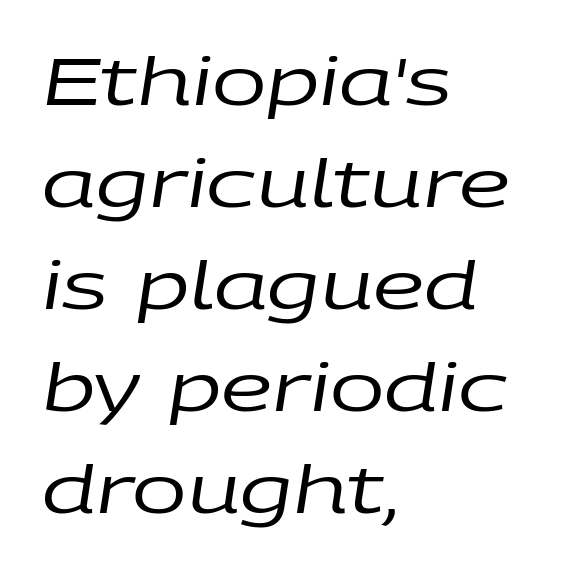
{"italic": "yes", "lean": "right", "slant_degrees": 9, "bold": "no", "weight": "regular", "width": "wide", "stroke_contrast": "low", "x_height": "large", "monospaced": "no", "underline": "no", "align": "left", "line_spacing": "normal", "line_spacing_ratio": 1.57, "letter_spacing": "normal", "letter_spacing_em": 0.0, "glyph_px": 65}
